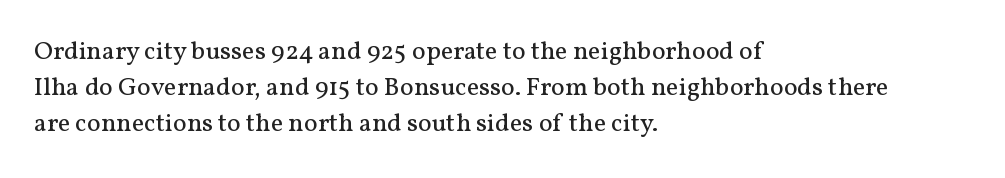
Q: Is the text bold? A: No.
Q: Is the text italic (slanted)? A: No, it is upright.
Q: Is the text underlined? A: No.
Q: How is the paragraph aligned? A: Left-aligned.
Q: Is the spacing between letters normal or unusually wide? A: Normal.
Q: Is the spacing between lines tight, normal or loose? A: Normal.
